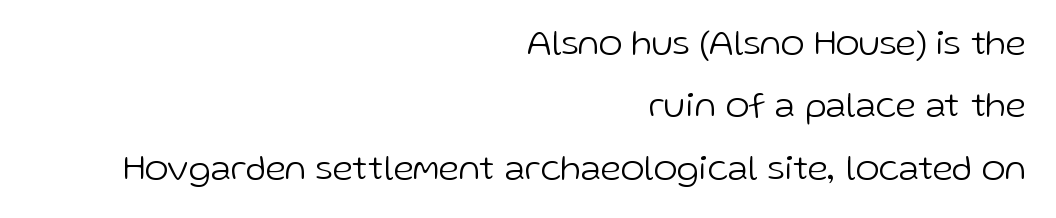
The passage shown is typed in a proportional face where columns would drift. The letters stand straight up with perfectly vertical stems. Only glyphs here, with clear space below each row. A student would call this right alignment; a typographer would say flush right, rag left.
